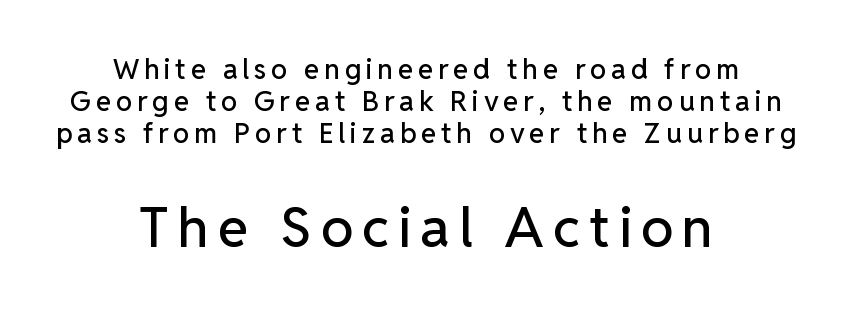
Horizontal bands of white between lines are thin slivers. The letters stand upright; this is a roman face. Typographically, this falls in the sans-serif category. The zone under the glyphs is completely vacant.
